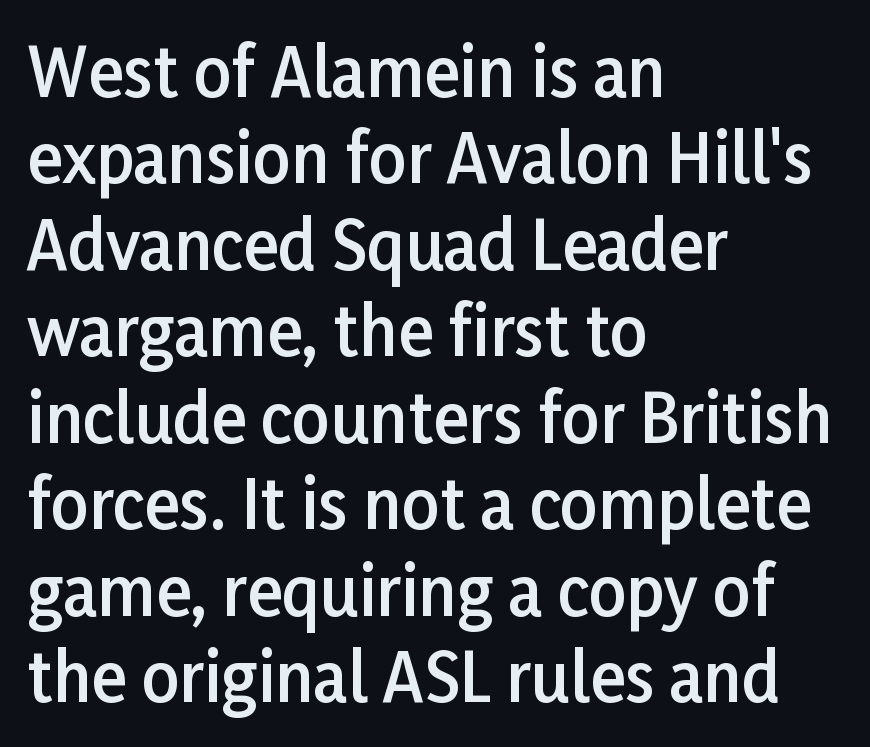
The image shows 66 px semibold sans-serif type, upright; set left-aligned, normal line spacing (1.31x), normal letter spacing, not underlined; low stroke contrast and a medium x-height.
